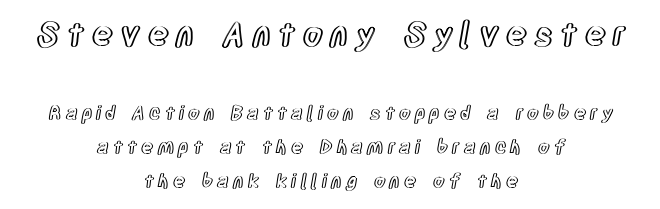
The image shows 33 px condensed type; set centered, line spacing 1.78x, unusually wide letter spacing (+0.21 em), not underlined; the first (top) block is 1.74x larger; a large x-height.
